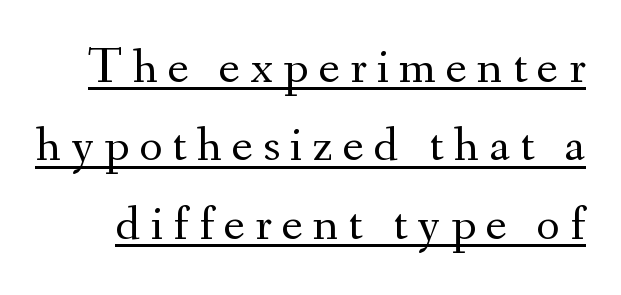
{"serif": "yes", "italic": "no", "bold": "no", "weight": "regular", "width": "normal", "stroke_contrast": "medium", "x_height": "small", "monospaced": "no", "underline": "yes", "line_spacing": "normal", "line_spacing_ratio": 1.57, "letter_spacing": "wide", "letter_spacing_em": 0.2, "glyph_px": 50}
